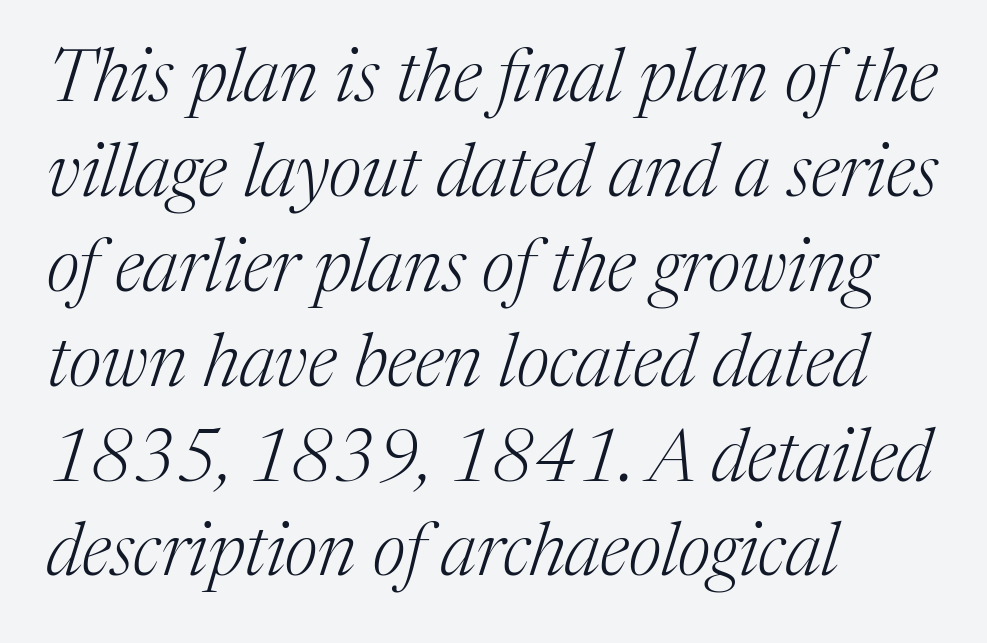
The passage shown is typed in a proportional face where columns would drift. The font sits on the lighter half of the weight spectrum, regular included. What stands out about the letter spacing? Nothing — it is the standard amount. Font category for this specimen: serif.
